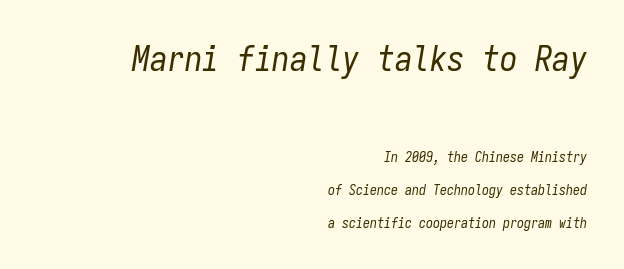
The image shows 35 px regular-weight, condensed type, italic (leaning right), monospaced; set right-aligned, loose line spacing (2.36x), normal letter spacing, not underlined; the first (top) block is 2.5x larger; low stroke contrast and a medium x-height.
